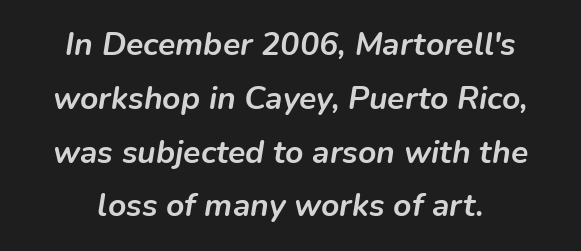
The rendering applies a slant to the glyphs. The vertical gap from one line to the next is medium. The gaps between neighbouring characters are ordinary and unremarkable. Stroke thickness is high; the sample reads as a true bold.
